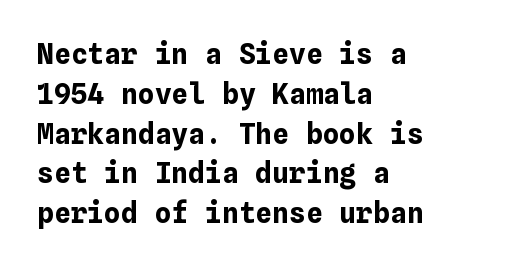
The image shows 28 px bold type, upright; set left-aligned, normal line spacing (1.42x), normal letter spacing, not underlined; low stroke contrast and a medium x-height.
